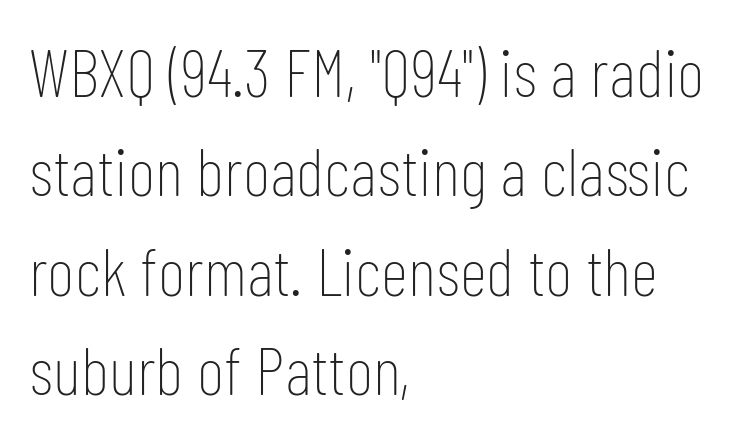
Q: Is the text bold? A: No.
Q: Is the text italic (slanted)? A: No, it is upright.
Q: Is the typeface a serif or a sans-serif typeface? A: Sans-serif.
Q: Is the text underlined? A: No.
Q: How is the paragraph aligned? A: Left-aligned.
Q: Is the spacing between letters normal or unusually wide? A: Normal.
Q: Is the spacing between lines tight, normal or loose? A: Normal.
Q: Width (condensed, normal, or wide)? A: Condensed.
Q: Stroke contrast? A: Low.
Q: x-height? A: Medium.
Q: Monospaced? A: No.
